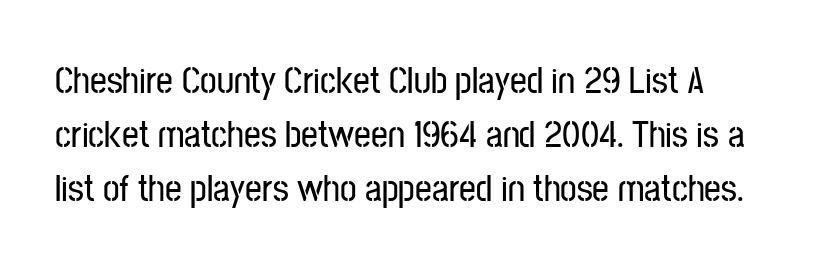
The image shows 37 px condensed sans-serif type, upright; set left-aligned, normal line spacing (1.46x), normal letter spacing, not underlined; low stroke contrast and a medium x-height.
